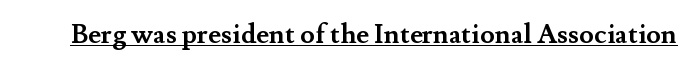
Q: Is the text bold? A: Yes.
Q: Is the text italic (slanted)? A: No, it is upright.
Q: Is the text underlined? A: Yes.
Q: Is the spacing between letters normal or unusually wide? A: Normal.
